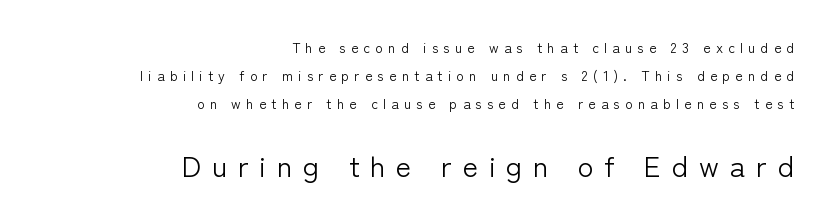
The image shows 29 px light sans-serif type, upright; set right-aligned, loose line spacing (1.99x), unusually wide letter spacing (+0.37 em), not underlined; the second (bottom) block is 2.07x larger; low stroke contrast and a medium x-height.
